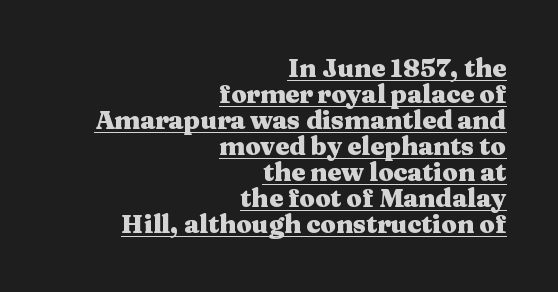
{"italic": "no", "bold": "yes", "underline": "yes", "align": "right", "line_spacing": "tight", "line_spacing_ratio": 1.04, "letter_spacing": "normal", "letter_spacing_em": 0.0, "glyph_px": 25}
